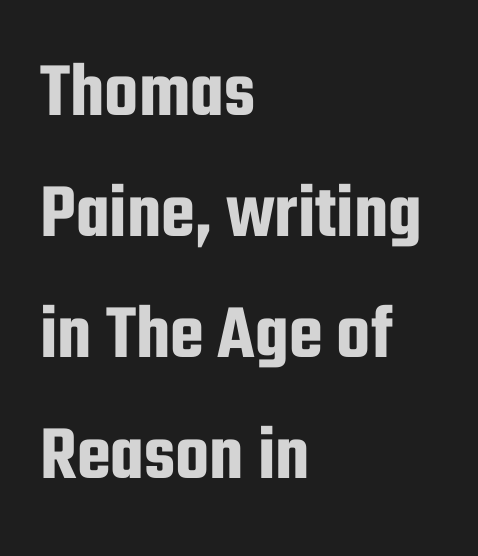
{"serif": "no", "italic": "no", "width": "condensed", "stroke_contrast": "low", "x_height": "medium", "monospaced": "no", "underline": "no", "align": "left", "line_spacing": "normal", "line_spacing_ratio": 1.55, "letter_spacing": "normal", "letter_spacing_em": 0.0, "glyph_px": 78}
